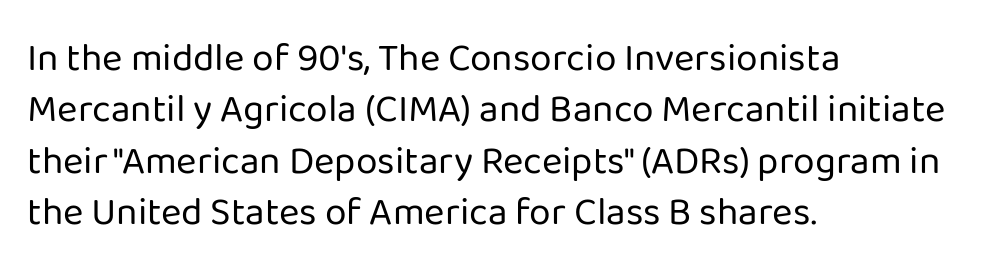
{"serif": "no", "italic": "no", "bold": "no", "weight": "regular", "width": "normal", "stroke_contrast": "low", "x_height": "medium", "monospaced": "no", "underline": "no", "align": "left", "line_spacing": "normal", "line_spacing_ratio": 1.32, "letter_spacing": "normal", "letter_spacing_em": 0.0, "glyph_px": 39}
